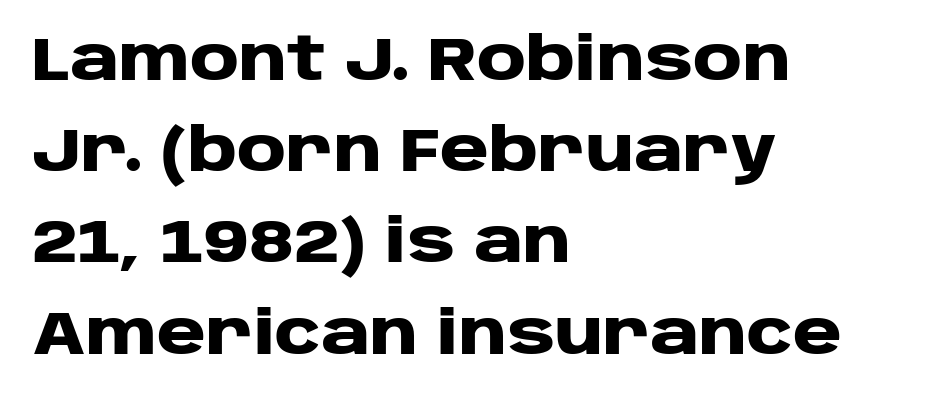
{"serif": "no", "italic": "no", "bold": "yes", "weight": "heavy", "width": "wide", "stroke_contrast": "low", "x_height": "large", "monospaced": "no", "underline": "no", "align": "left", "line_spacing": "normal", "line_spacing_ratio": 1.52, "letter_spacing": "normal", "letter_spacing_em": 0.0, "glyph_px": 60}
